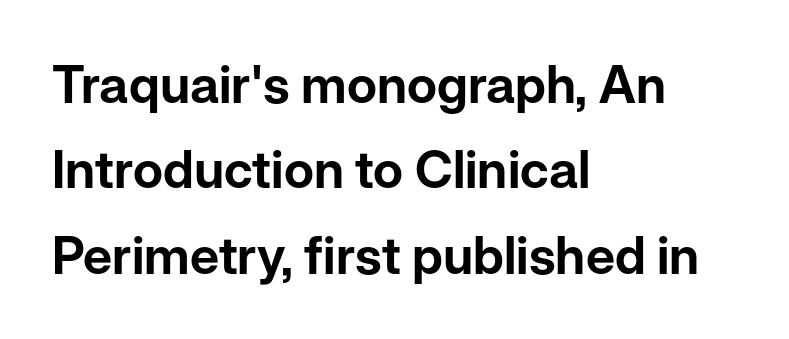
{"serif": "no", "italic": "no", "width": "normal", "stroke_contrast": "low", "x_height": "medium", "monospaced": "no", "underline": "no", "align": "left", "line_spacing": "normal", "line_spacing_ratio": 1.64, "letter_spacing": "normal", "letter_spacing_em": 0.0, "glyph_px": 52}
